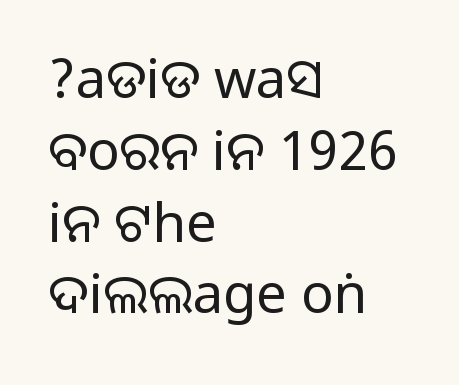
Summary of vertical rhythm: regular, with standard interline spacing. A clean baseline with only descenders dipping below it. Is the letter spacing exaggerated? No — it looks like the ordinary default. A typesetter would call this proportional, since set widths differ per character. The letters stand straight up with perfectly vertical stems.
